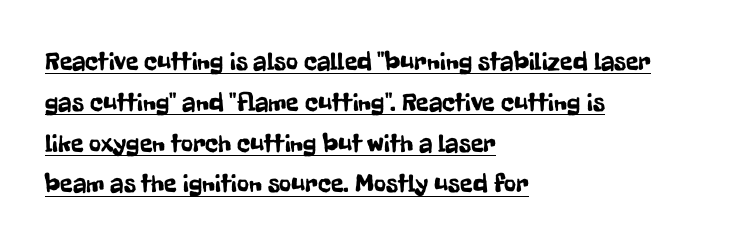
Q: Is the text italic (slanted)? A: No, it is upright.
Q: Is the text underlined? A: Yes.
Q: How is the paragraph aligned? A: Left-aligned.
Q: Is the spacing between letters normal or unusually wide? A: Normal.
Q: Is the spacing between lines tight, normal or loose? A: Normal.
